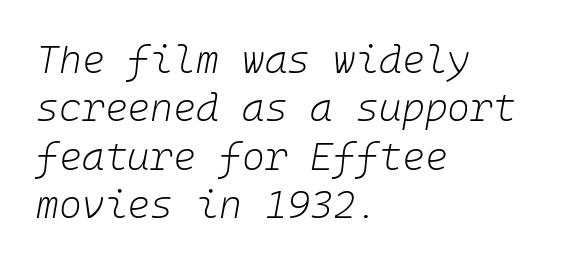
Caption: standard tracking, unaltered. Letters rest on an invisible, unmarked baseline. Tall strokes in this sample are angled rather than plumb. Is the type heavy? It reads as light-to-regular instead. Reading down the block, your eye returns to a fixed left position each line.
